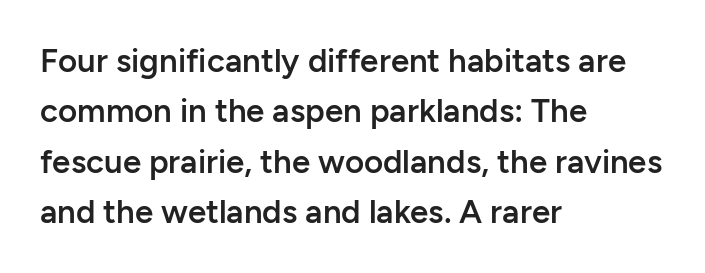
This is roman type, the default non-slanted kind. The lines sit at an ordinary, default distance from one another. A bit beefed up — I'd call it semibold rather than bold. Line starts are locked; line ends wander. What kind of face is this? One without serifs — a sans.
